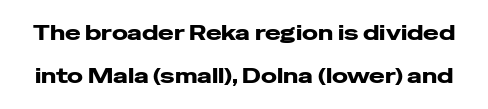
Set as a true bold cut, around the 700 mark. The type sits square on the baseline with zero lean. The face used here is rendered with its standard letterfit. Lines of text with bare space underneath. How would I describe the line gaps? Wide and relaxed.
